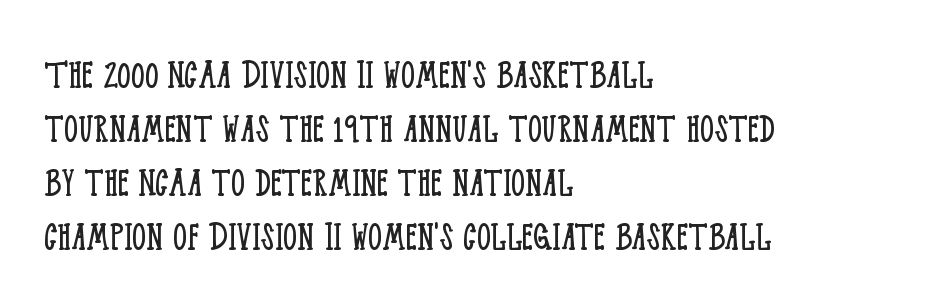
Spacing between characters is what you'd get straight out of the box. The rendering anchors every line to the left-hand side. Type style note: has serifs. Think of a printed novel: that variable character pitch is what you see here.
